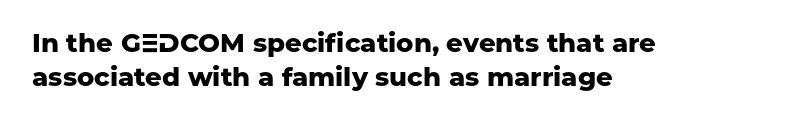
Regarding leading, the lines here are spaced in the standard way. Nothing unusual about the tracking: characters are spaced as the font intends. Clear beneath every line of the passage. The compositor pushed each line to the left boundary. Ascenders rise straight up at ninety degrees. The font is running at its bold setting.
